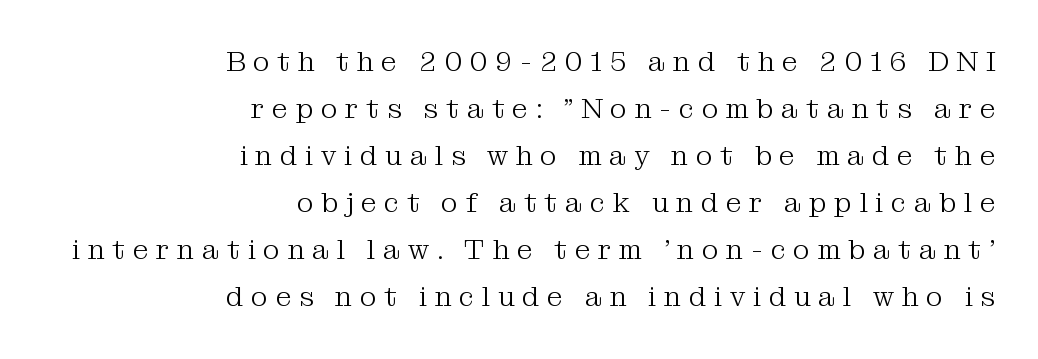
Tracking here is generous; glyphs stand well apart from one another. Vertical stems look standard width or narrower in stroke. Is this a fixed-width face? No — the glyphs have proportional, varying widths. No word sits above an underline. The lines are quadded right.
